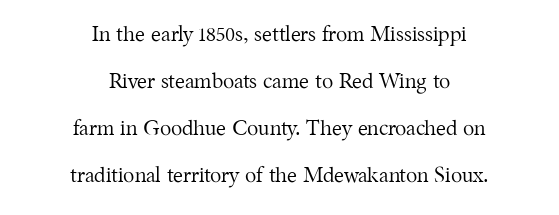
Q: Is the text bold? A: No.
Q: Is the text italic (slanted)? A: No, it is upright.
Q: Is the text underlined? A: No.
Q: How is the paragraph aligned? A: Centered.
Q: Is the spacing between letters normal or unusually wide? A: Normal.
Q: Is the spacing between lines tight, normal or loose? A: Loose.
